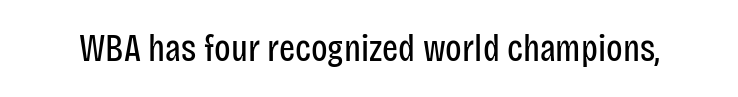
Q: Is the text bold? A: No.
Q: Is the text italic (slanted)? A: No, it is upright.
Q: Is the typeface a serif or a sans-serif typeface? A: Sans-serif.
Q: Is the text underlined? A: No.
Q: Is the spacing between letters normal or unusually wide? A: Normal.
Q: Width (condensed, normal, or wide)? A: Condensed.
Q: Stroke contrast? A: Low.
Q: x-height? A: Large.
Q: Monospaced? A: No.
